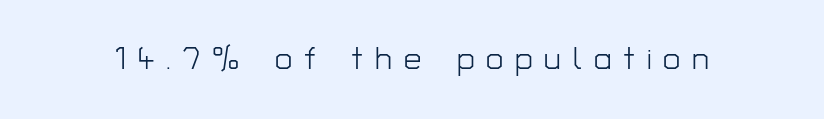
Q: Is the text bold? A: No.
Q: Is the text italic (slanted)? A: No, it is upright.
Q: Is the typeface a serif or a sans-serif typeface? A: Sans-serif.
Q: Is the text underlined? A: No.
Q: Is the spacing between letters normal or unusually wide? A: Unusually wide.
Q: Width (condensed, normal, or wide)? A: Normal.
Q: Stroke contrast? A: Low.
Q: x-height? A: Medium.
Q: Monospaced? A: No.
